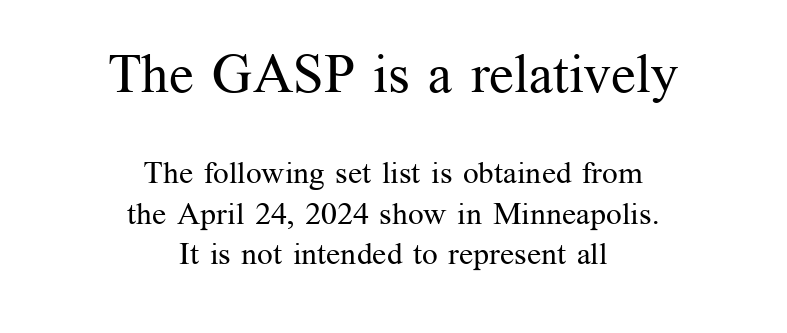
Yep, those are serifs on the letters. Nobody drew a line under any word here. Bigger letters appear in the top chunk; the bottom chunk is reduced. The horizontal fit of the characters is conventional and even. The lettering holds an erect, upright posture throughout.
